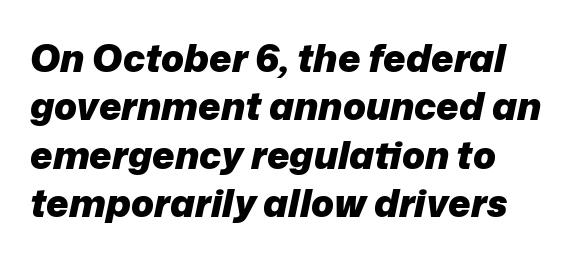
{"italic": "yes", "lean": "right", "slant_degrees": 12, "bold": "yes", "weight": "heavy", "width": "normal", "stroke_contrast": "low", "x_height": "medium", "monospaced": "no", "underline": "no", "line_spacing": "normal", "line_spacing_ratio": 1.27, "letter_spacing": "normal", "letter_spacing_em": 0.0, "glyph_px": 38}
